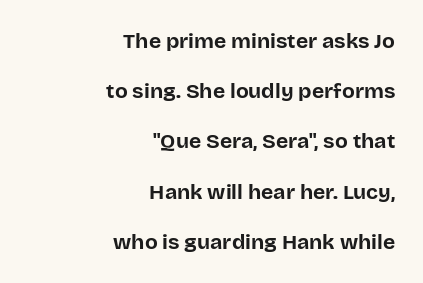
The image shows 21 px bold type, upright; set right-aligned, loose line spacing (2.39x), normal letter spacing, not underlined.
